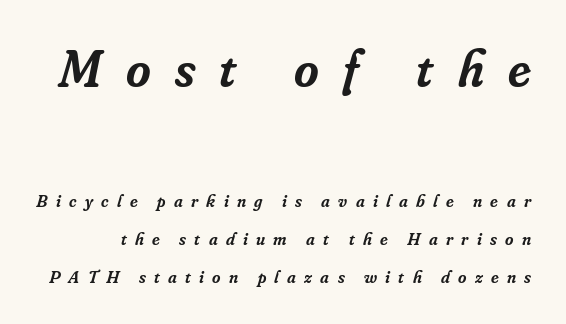
{"serif": "yes", "italic": "yes", "lean": "right", "slant_degrees": 16, "bold": "semi", "weight": "semibold", "width": "normal", "stroke_contrast": "low", "x_height": "small", "monospaced": "no", "underline": "no", "line_spacing": "loose", "line_spacing_ratio": 2.11, "letter_spacing": "wide", "letter_spacing_em": 0.46, "larger_block": "first", "size_ratio": 2.94, "glyph_px": 53}
